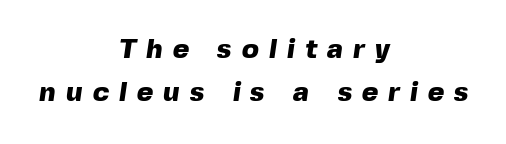
{"serif": "no", "bold": "yes", "weight": "heavy", "width": "normal", "x_height": "medium", "monospaced": "no", "underline": "no", "align": "center", "line_spacing": "normal", "line_spacing_ratio": 1.53, "letter_spacing": "wide", "letter_spacing_em": 0.36, "glyph_px": 28}
